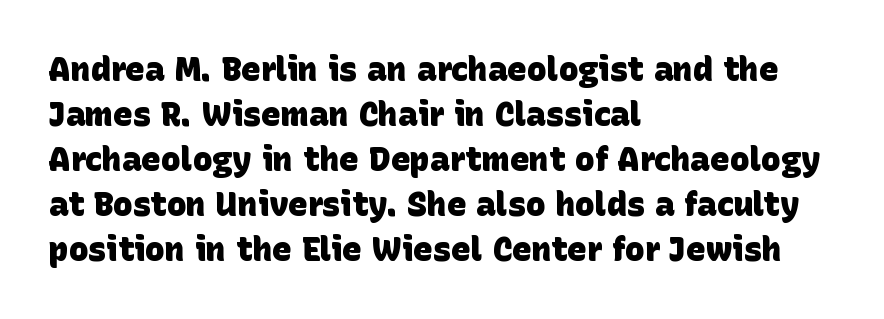
Summary of weight: heavy, a full bold. Is this a sans? Yes — the strokes have no serifs. Compared with typical paragraphs, the rows here are spaced about the same. Observe the ordinary spacing: letters are neighbours, not strangers. Underline: absent. If you drew a ruler down the left edge, every line would touch it.
